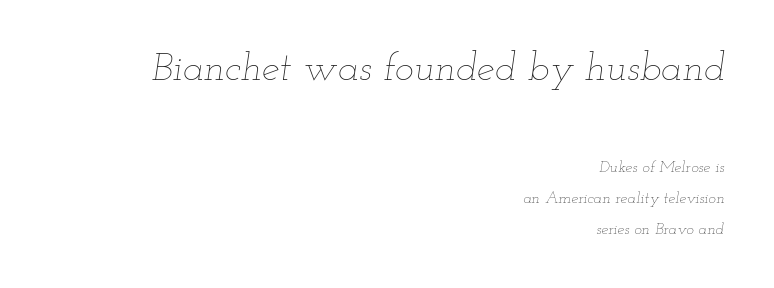
Plain, unruled lines of type. The paragraph has a hard right edge and a soft left edge. In terms of letterspacing, this is plain default setting. The characters are drawn with everyday or finer stroke widths. Is this a fixed-width face? No — the glyphs have proportional, varying widths.
